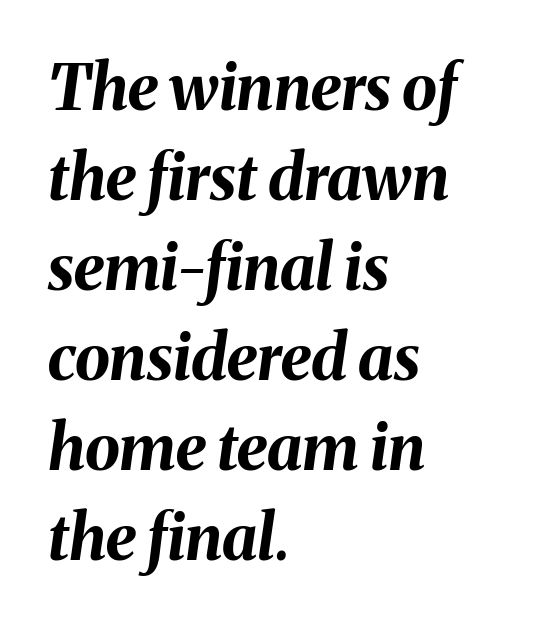
Is the letter spacing exaggerated? No — it looks like the ordinary default. Reading down the column, the eye jumps a familiar distance to each next line. Compared with a centered layout, this one pins lines to the left instead. The passage shown is not underscored anywhere.
